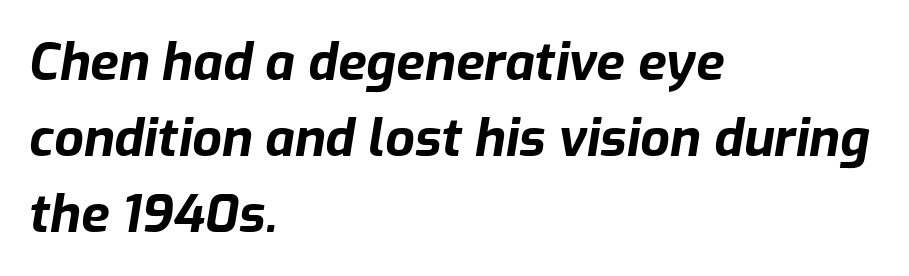
The image shows 52 px bold type, italic (leaning right); set left-aligned, normal line spacing (1.46x), normal letter spacing, not underlined; low stroke contrast and a medium x-height.
